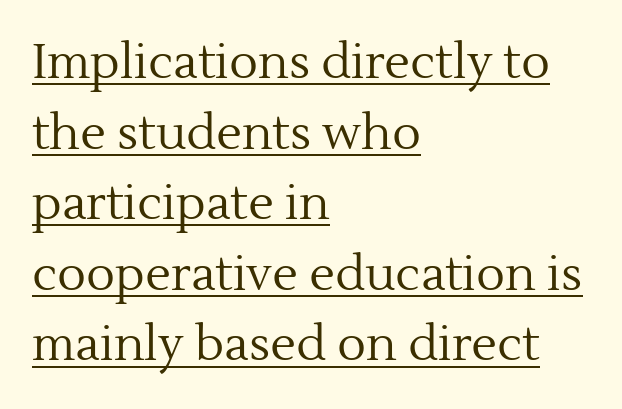
Q: Is the text bold? A: No.
Q: Is the text italic (slanted)? A: No, it is upright.
Q: Is the typeface a serif or a sans-serif typeface? A: Serif.
Q: Is the text underlined? A: Yes.
Q: How is the paragraph aligned? A: Left-aligned.
Q: Is the spacing between letters normal or unusually wide? A: Normal.
Q: Is the spacing between lines tight, normal or loose? A: Normal.
Q: Width (condensed, normal, or wide)? A: Normal.
Q: x-height? A: Medium.
Q: Monospaced? A: No.
